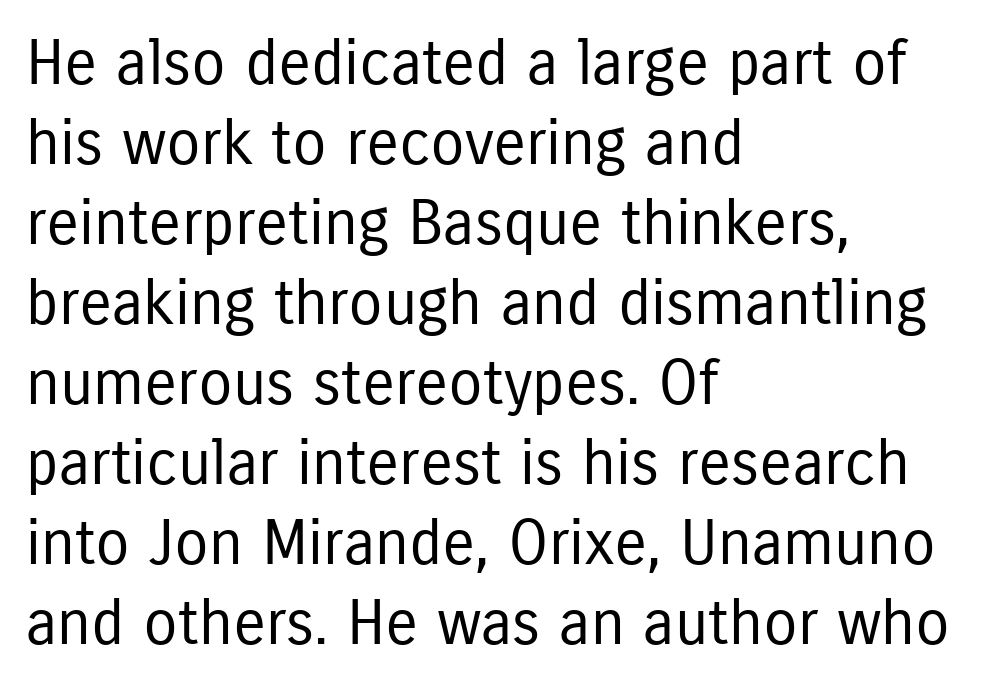
{"serif": "no", "italic": "no", "bold": "no", "weight": "regular", "width": "condensed", "stroke_contrast": "low", "x_height": "medium", "monospaced": "no", "underline": "no", "align": "left", "line_spacing": "normal", "line_spacing_ratio": 1.29, "letter_spacing": "normal", "letter_spacing_em": 0.0, "glyph_px": 62}
